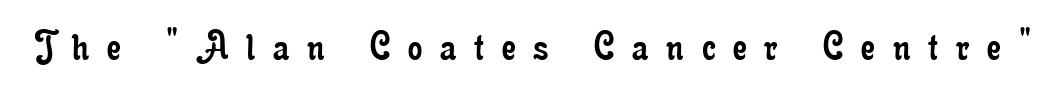
The image shows 45 px regular-weight, condensed serif type, upright; set unusually wide letter spacing (+0.4 em), not underlined; low stroke contrast and a small x-height.
